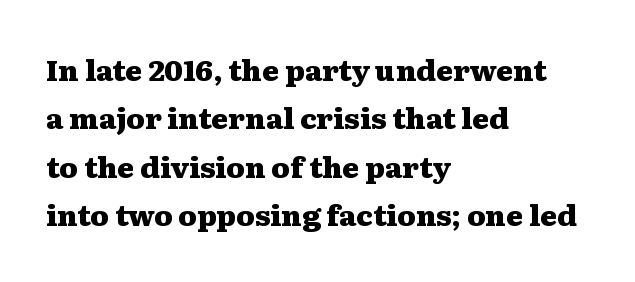
Q: Is the text bold? A: Yes.
Q: Is the text italic (slanted)? A: No, it is upright.
Q: Is the typeface a serif or a sans-serif typeface? A: Serif.
Q: Is the text underlined? A: No.
Q: How is the paragraph aligned? A: Left-aligned.
Q: Is the spacing between letters normal or unusually wide? A: Normal.
Q: Is the spacing between lines tight, normal or loose? A: Normal.
Q: Width (condensed, normal, or wide)? A: Wide.
Q: Stroke contrast? A: Medium.
Q: x-height? A: Medium.
Q: Monospaced? A: No.
